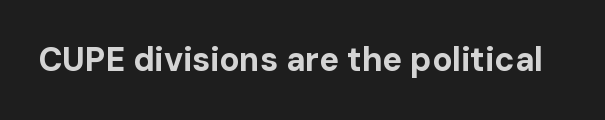
The image shows 33 px bold sans-serif type, upright; set normal letter spacing, not underlined; low stroke contrast and a medium x-height.
